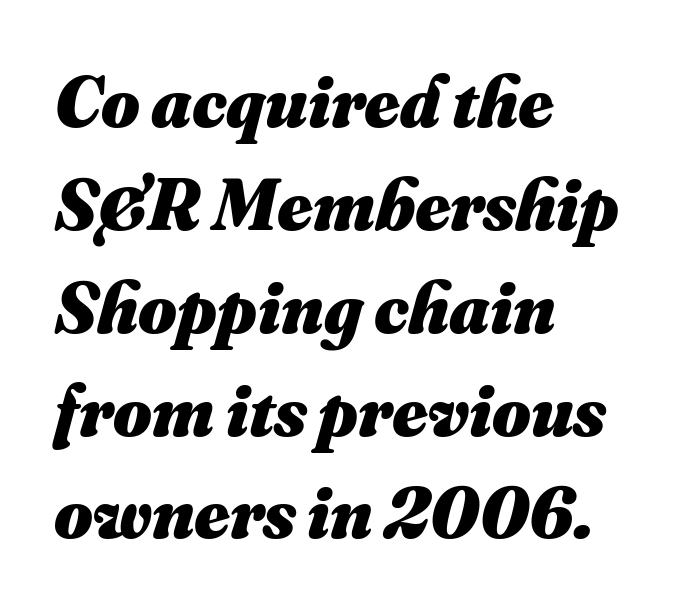
{"bold": "yes", "weight": "heavy", "width": "normal", "stroke_contrast": "medium", "x_height": "small", "monospaced": "no", "underline": "no", "align": "left", "line_spacing": "normal", "line_spacing_ratio": 1.39, "letter_spacing": "normal", "letter_spacing_em": 0.0, "glyph_px": 74}
